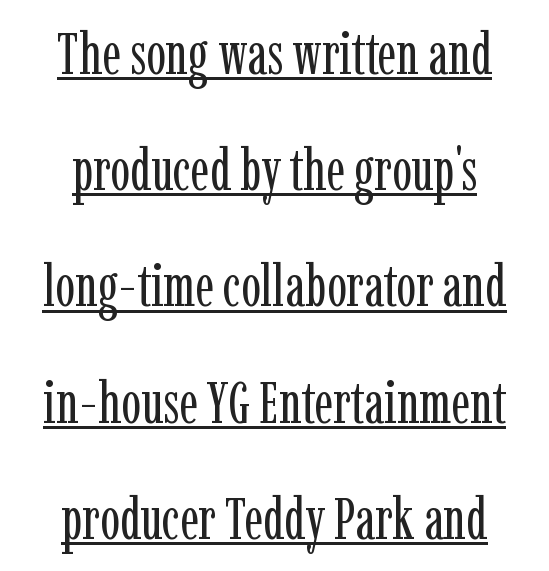
Q: Is the text bold? A: No.
Q: Is the text italic (slanted)? A: No, it is upright.
Q: Is the typeface a serif or a sans-serif typeface? A: Serif.
Q: Is the text underlined? A: Yes.
Q: How is the paragraph aligned? A: Centered.
Q: Is the spacing between letters normal or unusually wide? A: Normal.
Q: Is the spacing between lines tight, normal or loose? A: Loose.
Q: Width (condensed, normal, or wide)? A: Condensed.
Q: Stroke contrast? A: Low.
Q: x-height? A: Medium.
Q: Monospaced? A: No.
